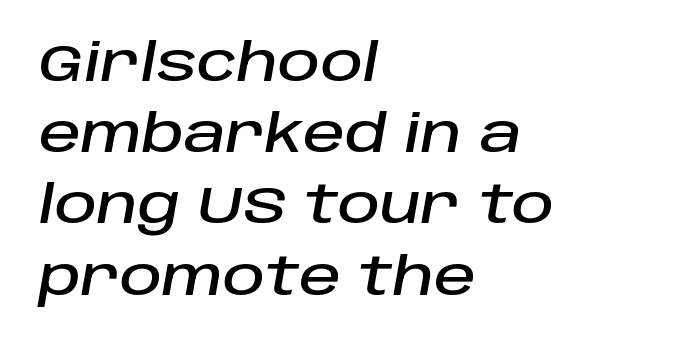
It's the slanting kind of type. Is there much room between lines? A standard amount, neither cramped nor airy. This sample is left-justified, so line endings fall wherever the words run out. Underline: absent. Varying glyph widths throughout — classic text-font behaviour. What stands out about the letter spacing? Nothing — it is the standard amount.
